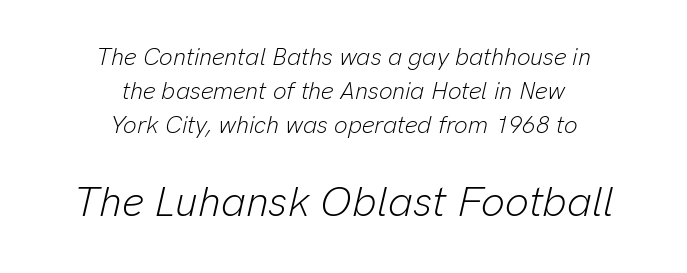
{"italic": "yes", "lean": "right", "slant_degrees": 13, "bold": "no", "weight": "light", "width": "normal", "stroke_contrast": "low", "x_height": "medium", "monospaced": "no", "underline": "no", "align": "center", "line_spacing": "normal", "line_spacing_ratio": 1.41, "letter_spacing": "normal", "letter_spacing_em": 0.0, "larger_block": "second", "size_ratio": 1.75, "glyph_px": 42}
